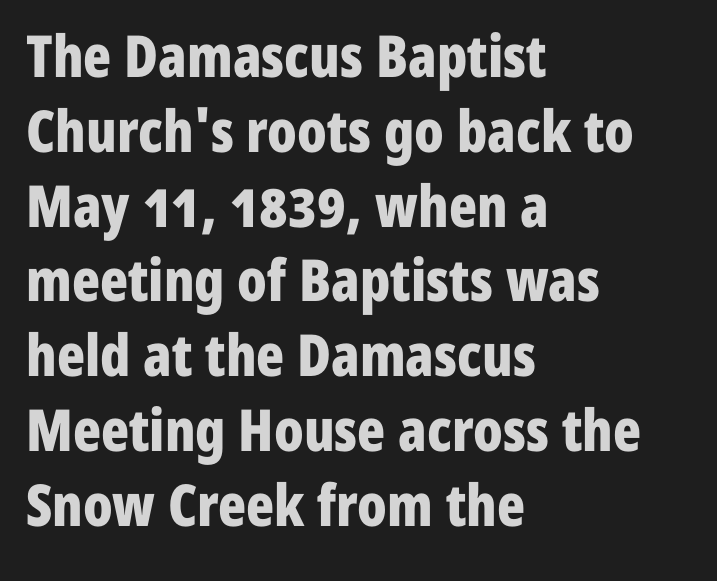
Q: Is the text bold? A: Yes.
Q: Is the text italic (slanted)? A: No, it is upright.
Q: Is the typeface a serif or a sans-serif typeface? A: Sans-serif.
Q: Is the text underlined? A: No.
Q: How is the paragraph aligned? A: Left-aligned.
Q: Is the spacing between letters normal or unusually wide? A: Normal.
Q: Is the spacing between lines tight, normal or loose? A: Normal.
Q: Width (condensed, normal, or wide)? A: Condensed.
Q: Stroke contrast? A: Low.
Q: x-height? A: Medium.
Q: Monospaced? A: No.
